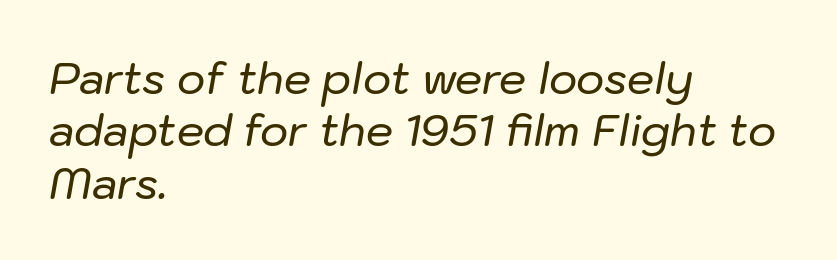
Q: Is the text italic (slanted)? A: Yes, it leans right by about 10 degrees.
Q: Is the text underlined? A: No.
Q: How is the paragraph aligned? A: Left-aligned.
Q: Is the spacing between letters normal or unusually wide? A: Normal.
Q: Width (condensed, normal, or wide)? A: Normal.
Q: Stroke contrast? A: Low.
Q: x-height? A: Medium.
Q: Monospaced? A: No.
